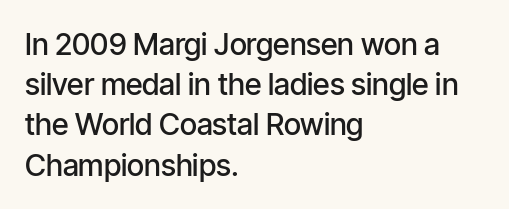
Normally led — the rows are evenly, conventionally spaced. The rendering anchors every line to the left-hand side. The space directly below the letters is spotless. This sample uses plain, unmodified letter spacing.
